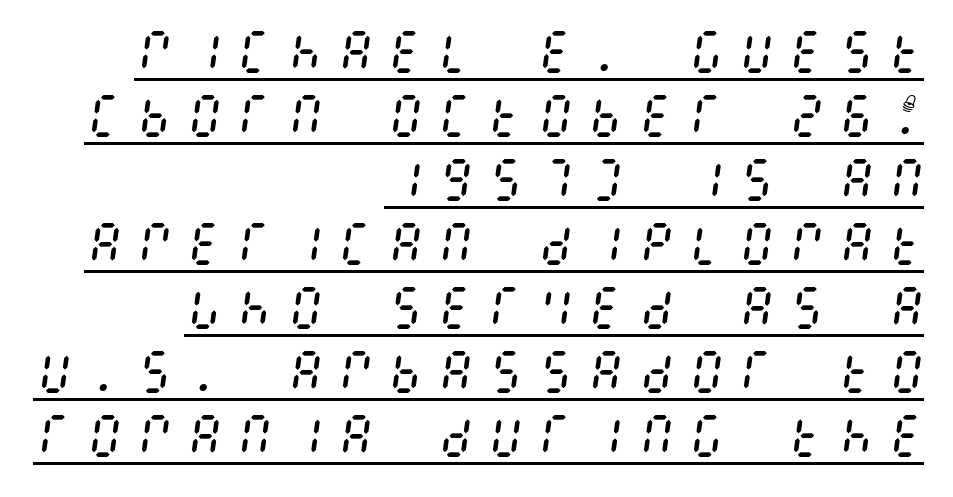
Q: Is the text bold? A: No.
Q: Is the text italic (slanted)? A: Yes, it leans right by about 8 degrees.
Q: Is the text underlined? A: Yes.
Q: How is the paragraph aligned? A: Right-aligned.
Q: Is the spacing between letters normal or unusually wide? A: Unusually wide.
Q: Is the spacing between lines tight, normal or loose? A: Normal.
Q: Width (condensed, normal, or wide)? A: Condensed.
Q: Stroke contrast? A: Medium.
Q: x-height? A: Large.
